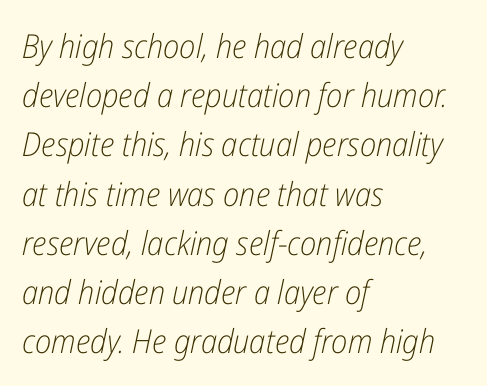
The lines sit at an ordinary, default distance from one another. Note the varied advance widths — an 'i' is clearly narrower than an 'm'. Characters follow at the spacing the type designer built in. You can tell it's italic because the verticals aren't actually vertical. Nobody drew a line under any word here. The typeface has the unassuming heft of standard copy or less.
